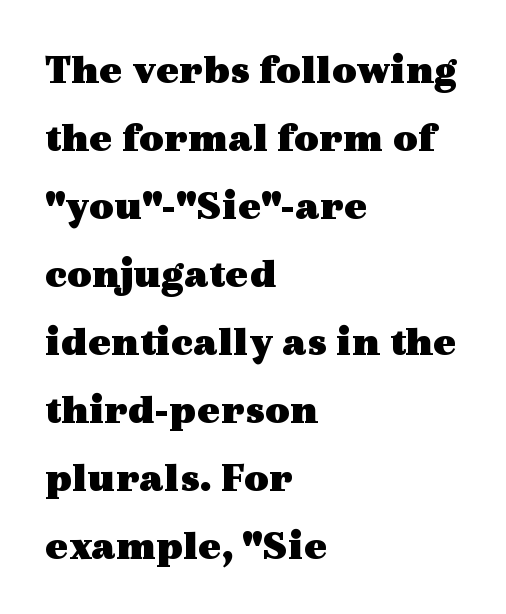
{"serif": "yes", "italic": "no", "bold": "yes", "weight": "heavy", "width": "wide", "x_height": "medium", "monospaced": "no", "underline": "no", "align": "left", "line_spacing": "normal", "line_spacing_ratio": 1.58, "letter_spacing": "normal", "letter_spacing_em": 0.0, "glyph_px": 43}
